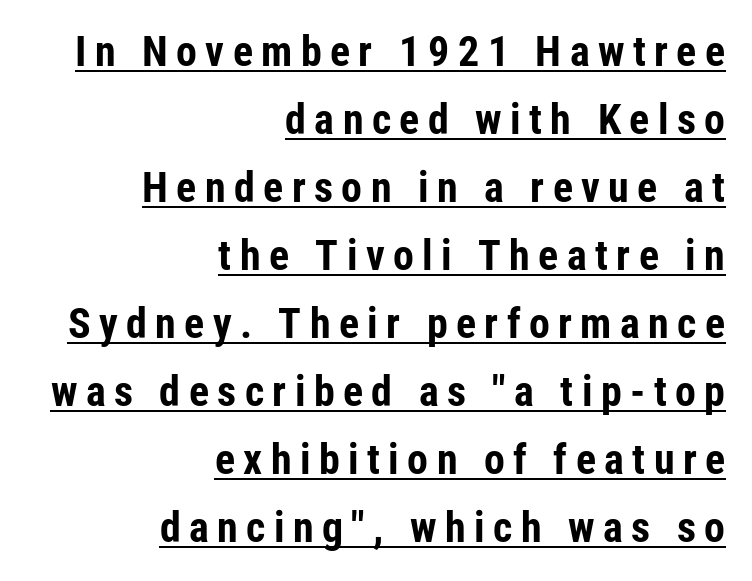
Horizontally, the lines are justified to the trailing edge only. The text was rendered using a sans face with plain stroke endings. Words appear elongated and porous because spacing is wide. The passage shown stacks its lines at a standard gap.
